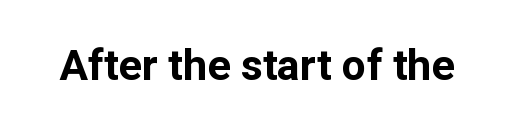
The image shows 43 px bold sans-serif type, upright; set normal letter spacing, not underlined; low stroke contrast and a medium x-height.
